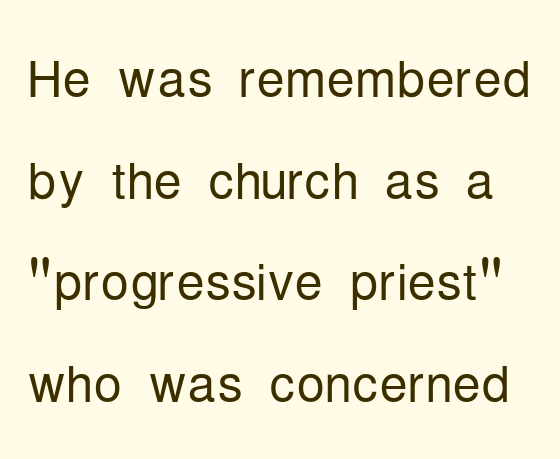
Letter spacing: default. This sample uses an upright cut, with every glyph sitting square on the baseline. Do the characters align in a grid? No, the font is proportional. Stroke thickness stays within the range of a standard reading face or lighter.
